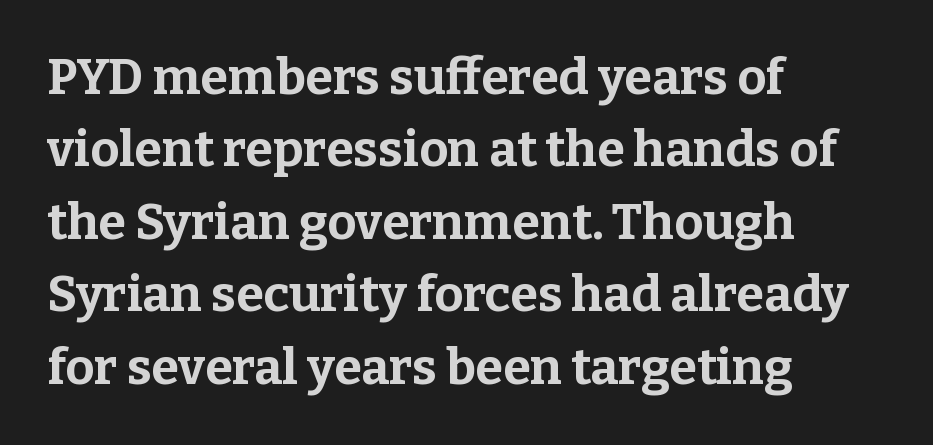
The image shows 50 px bold serif type, upright; set left-aligned, normal line spacing (1.45x), normal letter spacing, not underlined; low stroke contrast and a medium x-height.
